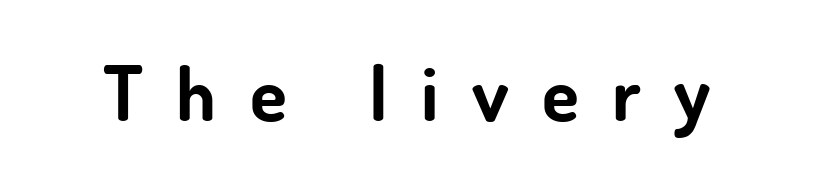
The glyphs in this specimen are sans serif. The sample has been set heavy, in full bold. Rendered with straight, roman letterforms. Do the characters align in a grid? No, the font is proportional.
